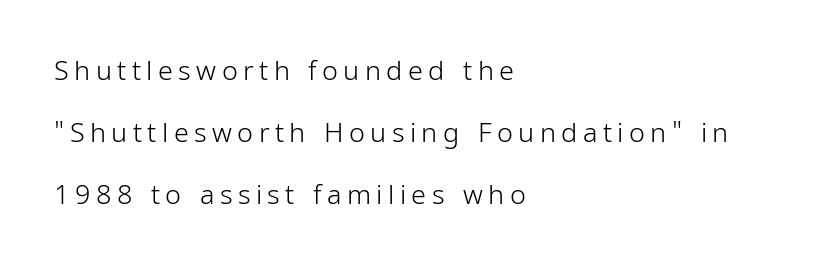
Bare-footed words on every line. Airy leading. The letters stand straight up with perfectly vertical stems. Spacing between characters has been opened up far beyond the box default.
